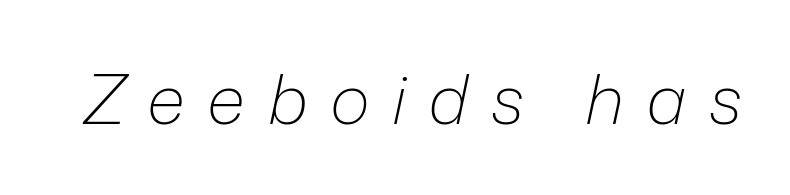
{"italic": "yes", "lean": "right", "slant_degrees": 12, "bold": "no", "weight": "light", "width": "normal", "stroke_contrast": "low", "x_height": "medium", "monospaced": "no", "underline": "no", "letter_spacing": "wide", "letter_spacing_em": 0.32, "glyph_px": 69}
